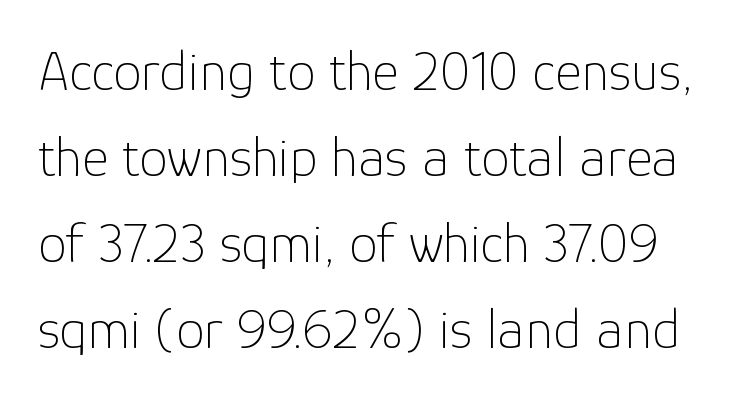
The image shows 57 px thin sans-serif type, upright; set normal line spacing (1.51x), normal letter spacing, not underlined; low stroke contrast and a medium x-height.
